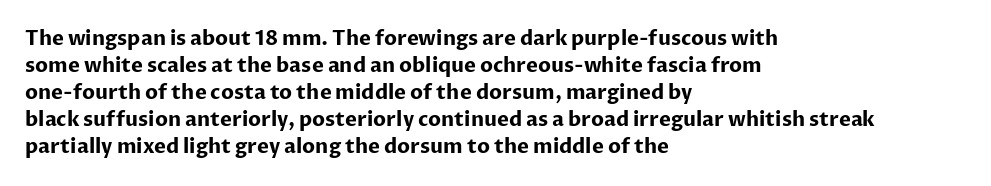
The image shows 20 px bold type, upright; set left-aligned, normal line spacing (1.35x), normal letter spacing, not underlined.
